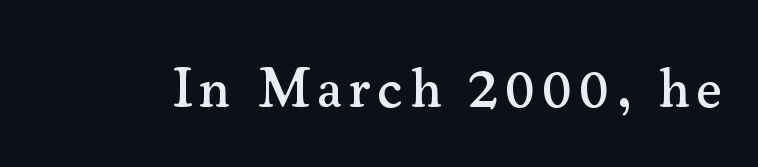
The image shows 57 px serif type, upright; set not underlined; medium stroke contrast and a small x-height.
